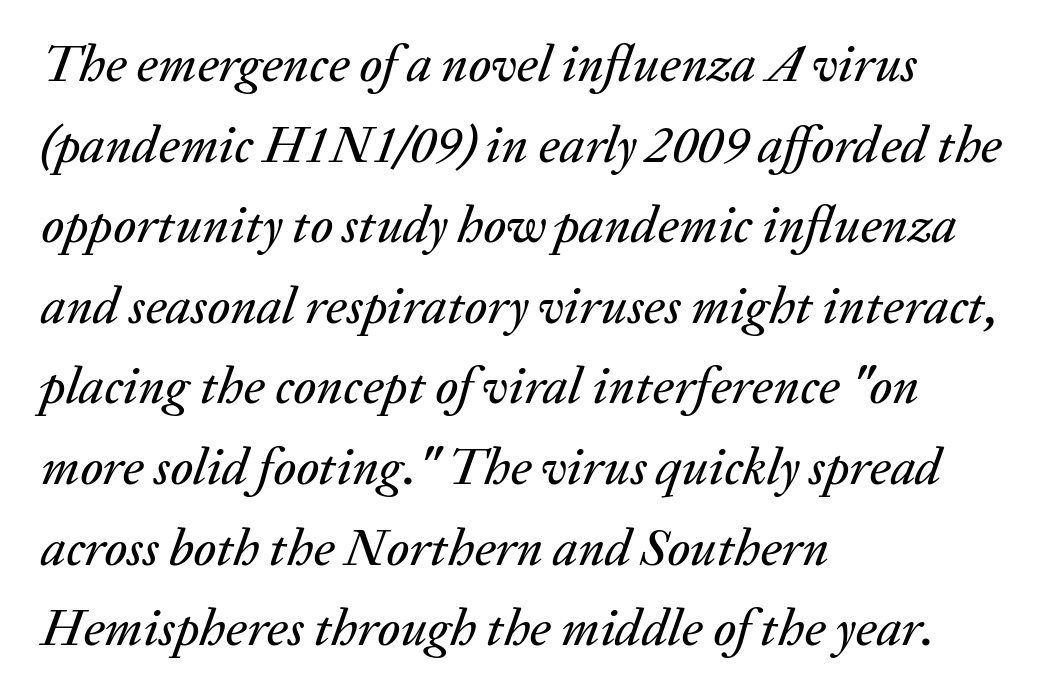
Compared with typical paragraphs, the rows here are spaced about the same. The space beneath each line is pristine and unruled. Teacher's note: observe the even left margin — that is flush-left alignment. Here the designer chose a conventional face with non-uniform glyph widths. The face used here has a pronounced slope to its letters. Inter-character spacing is left at the font's built-in metrics.
